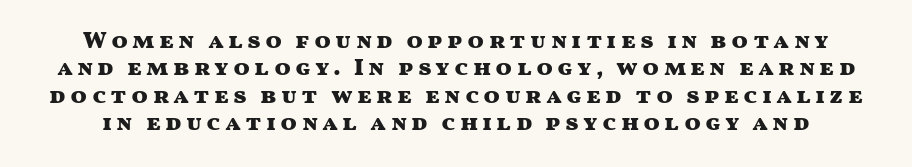
Honestly, there is no underline to notice here at all. Closely set lines give the paragraph a compact silhouette. Compared with an ordinary text face, these strokes are far heavier — a full bold. The letters stand straight up with perfectly vertical stems.
